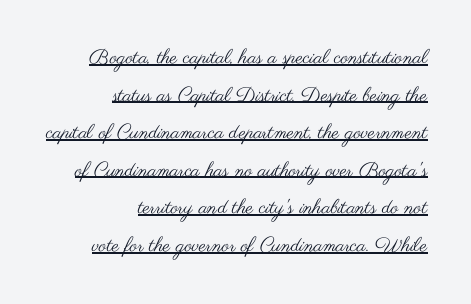
The image shows 20 px text type; set right-aligned, line spacing 1.88x, normal letter spacing, underlined.
